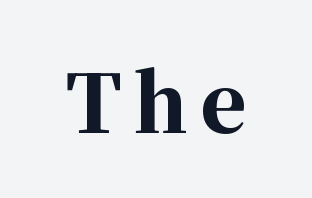
Q: Is the text bold? A: Yes.
Q: Is the text italic (slanted)? A: No, it is upright.
Q: Is the typeface a serif or a sans-serif typeface? A: Serif.
Q: Is the text underlined? A: No.
Q: Width (condensed, normal, or wide)? A: Normal.
Q: Stroke contrast? A: High.
Q: x-height? A: Medium.
Q: Monospaced? A: No.
